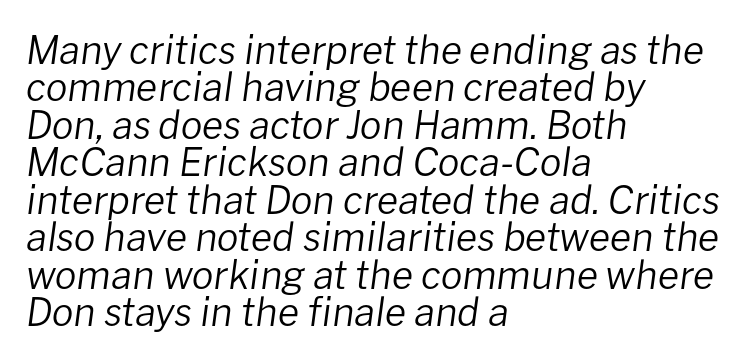
Compared with typical body copy, the letter spacing here is the same. The face used here has a pronounced slope to its letters. A bare baseline throughout the passage. One glance says dense: line gaps are narrower than usual. The text block is weighted toward the left margin, trailing off unevenly rightward.
